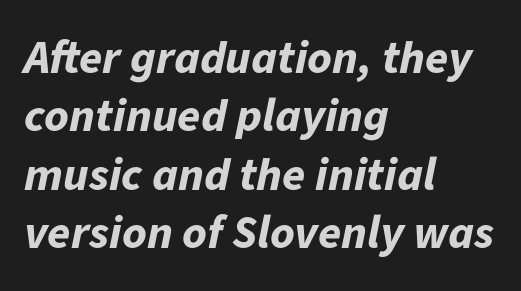
The font's italic variant was chosen for this text. A bare baseline throughout the passage. Each letter keeps its own natural width here, so spacing adapts to shape. Where is the straight margin? On the left.
